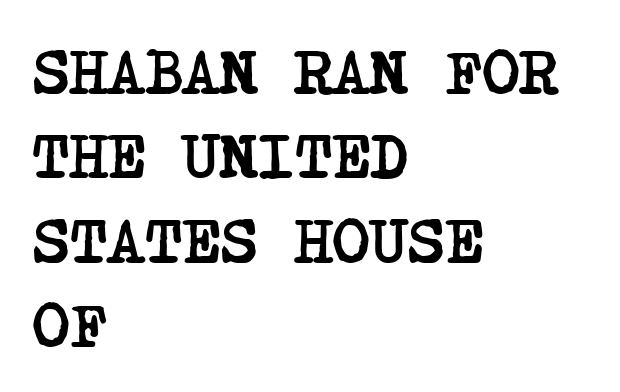
{"serif": "yes", "bold": "yes", "weight": "semibold", "width": "condensed", "stroke_contrast": "low", "x_height": "large", "underline": "no", "align": "left", "line_spacing": "normal", "line_spacing_ratio": 1.32, "letter_spacing": "normal", "letter_spacing_em": 0.0, "glyph_px": 64}
